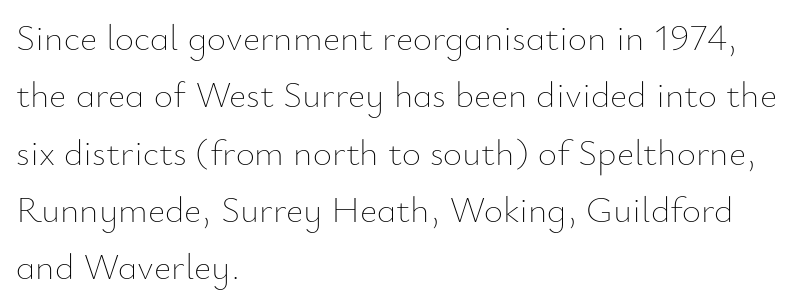
The image shows 37 px thin type, upright; set left-aligned, normal line spacing (1.55x), normal letter spacing, not underlined; low stroke contrast and a small x-height.
